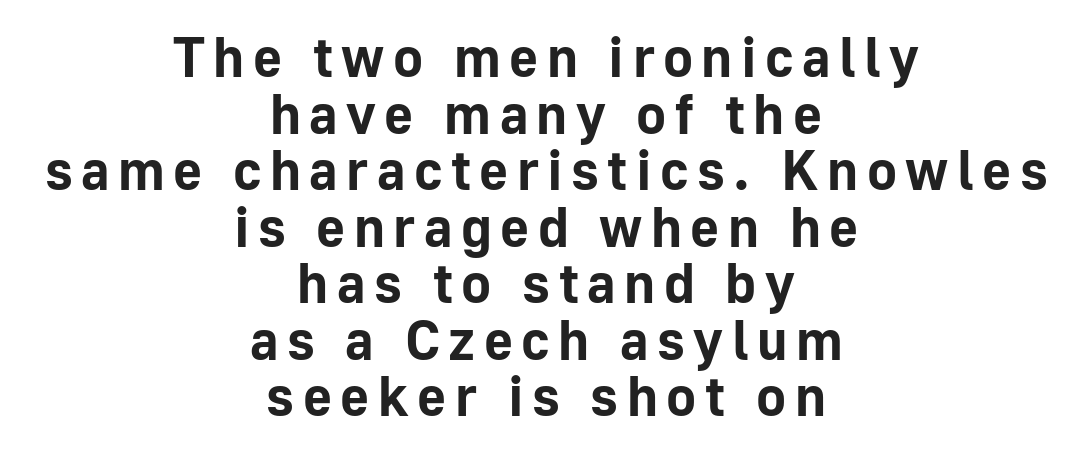
The image shows 56 px bold sans-serif type, upright; set centered, tight line spacing (1.01x), not underlined; low stroke contrast and a medium x-height.
